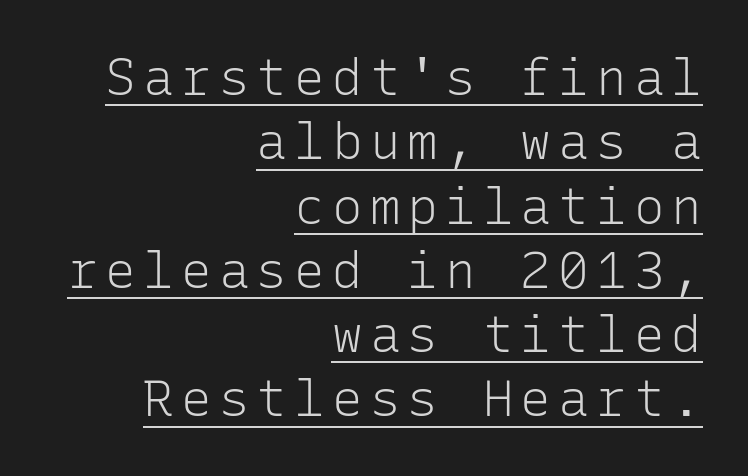
The face used here is monospaced, like something from a code editor. The typesetter chose a ragged-left arrangement here. Every character sits straight up, as roman type does. Serifs: no, the terminals of the letterforms are clean. The passage shown is underscored from start to finish. Weight class: somewhere from thin through regular.
